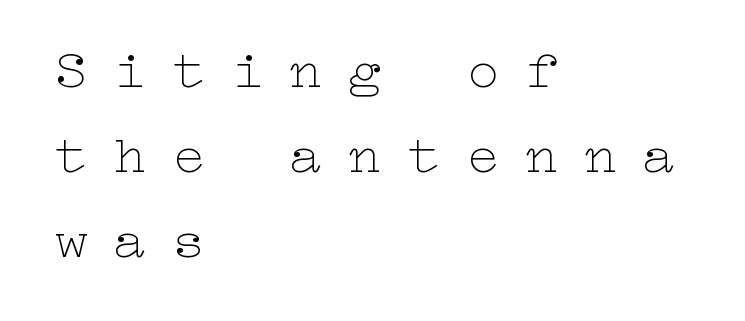
The image shows 54 px thin, wide type, upright; set left-aligned, normal line spacing (1.57x), unusually wide letter spacing (+0.49 em), not underlined; low stroke contrast and a medium x-height.
